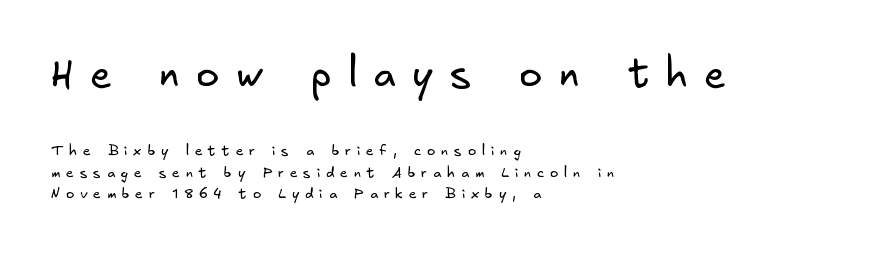
{"serif": "no", "bold": "no", "weight": "regular", "width": "normal", "stroke_contrast": "low", "x_height": "small", "underline": "no", "align": "left", "line_spacing": "normal", "line_spacing_ratio": 1.54, "letter_spacing": "wide", "letter_spacing_em": 0.42, "larger_block": "first", "size_ratio": 2.79, "glyph_px": 39}
